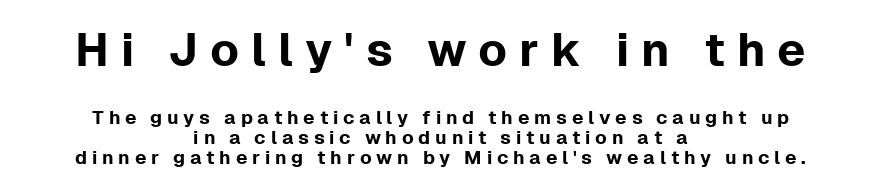
{"serif": "no", "italic": "no", "width": "normal", "stroke_contrast": "low", "x_height": "medium", "monospaced": "no", "underline": "no", "align": "center", "line_spacing": "tight", "line_spacing_ratio": 1.04, "letter_spacing": "wide", "letter_spacing_em": 0.25, "larger_block": "first", "size_ratio": 2.47, "glyph_px": 47}
